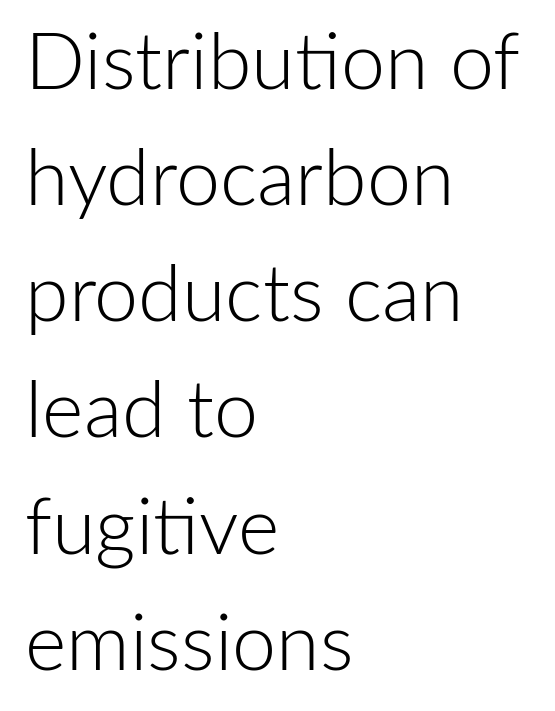
{"serif": "no", "italic": "no", "bold": "no", "weight": "light", "width": "normal", "stroke_contrast": "low", "x_height": "medium", "monospaced": "no", "underline": "no", "align": "left", "line_spacing": "normal", "line_spacing_ratio": 1.47, "letter_spacing": "normal", "letter_spacing_em": 0.0, "glyph_px": 79}
